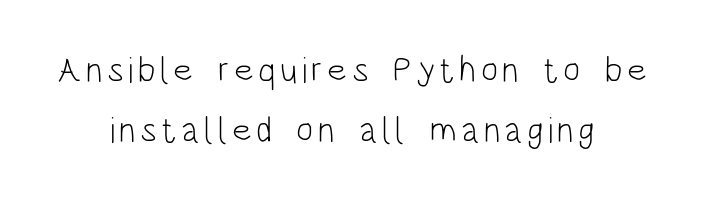
Proportional: the letters do not fall into vertical columns. Does the type have serifs? No, each stem ends abruptly. Words float on clear page, feet unadorned. The lines sit at an ordinary, default distance from one another. The strokes are not fattened; the text isn't bold. The specimen reads as upright at a glance.
